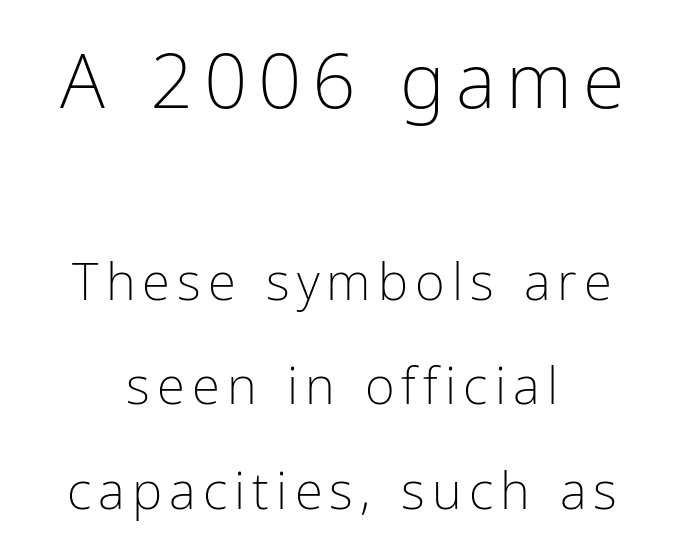
Vertical strokes here are truly vertical. This block would shrink considerably if given ordinary leading; it's expanded now. Does the copy run flush right? No — it is centered line by line. The letterforms sit at book weight or below. Lines of text with bare space underneath.
